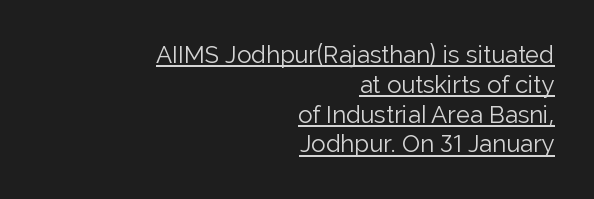
{"italic": "no", "bold": "no", "underline": "yes", "align": "right", "line_spacing_ratio": 1.24, "letter_spacing": "normal", "letter_spacing_em": 0.0, "glyph_px": 24}
